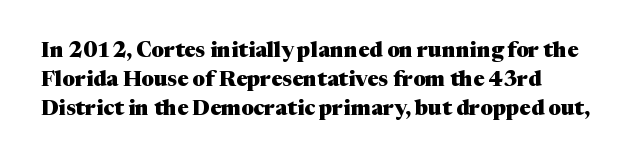
Beneath every word, the page is bare. In terms of posture, this sample is upright. Regular leading. Typesetter's note: full bold, strokes at maximum text heaviness. Each word holds together tightly as a unit, with standard inter-letter gaps.
